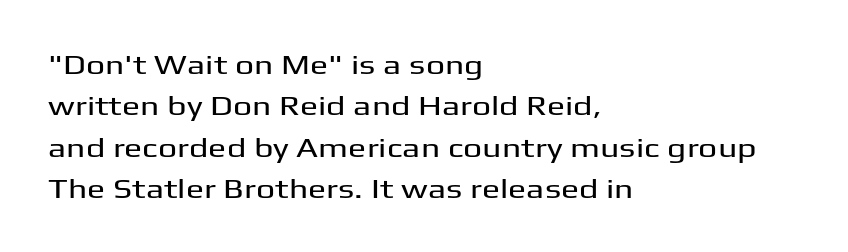
Q: Is the text italic (slanted)? A: No, it is upright.
Q: Is the text underlined? A: No.
Q: How is the paragraph aligned? A: Left-aligned.
Q: Is the spacing between letters normal or unusually wide? A: Normal.
Q: Is the spacing between lines tight, normal or loose? A: Normal.
